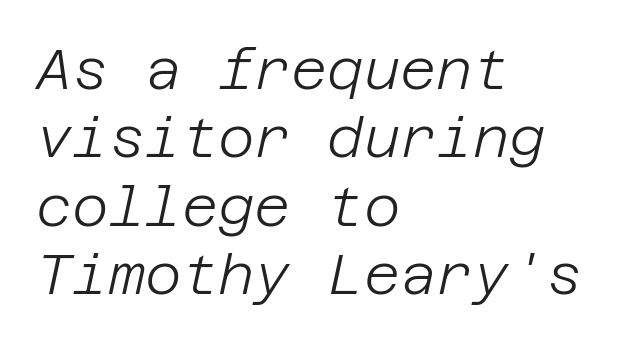
The image shows 56 px light type, italic (leaning right); set left-aligned, line spacing 1.22x, normal letter spacing, not underlined; low stroke contrast and a large x-height.
